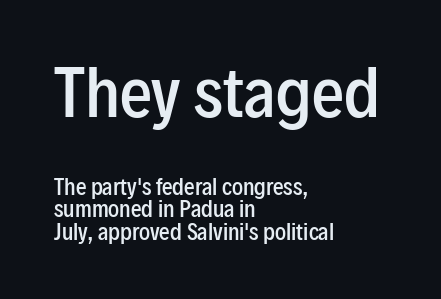
{"serif": "no", "italic": "no", "bold": "semi", "weight": "semibold", "width": "condensed", "stroke_contrast": "low", "x_height": "medium", "monospaced": "no", "underline": "no", "align": "left", "line_spacing": "tight", "line_spacing_ratio": 1.07, "letter_spacing": "normal", "letter_spacing_em": 0.0, "larger_block": "first", "size_ratio": 3.05, "glyph_px": 64}
